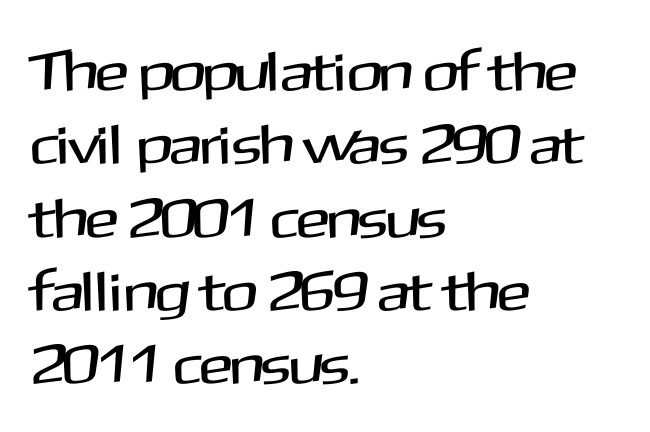
The image shows 56 px sans-serif type, upright; set left-aligned, normal line spacing (1.31x), normal letter spacing, not underlined; medium stroke contrast and a medium x-height.
